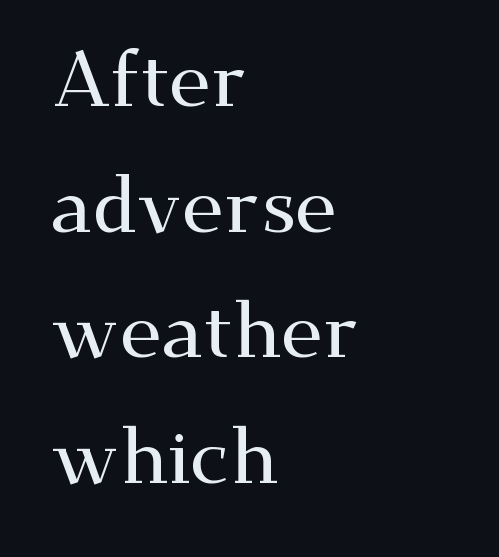
Q: Is the text italic (slanted)? A: No, it is upright.
Q: Is the typeface a serif or a sans-serif typeface? A: Serif.
Q: Is the text underlined? A: No.
Q: How is the paragraph aligned? A: Left-aligned.
Q: Is the spacing between letters normal or unusually wide? A: Normal.
Q: Is the spacing between lines tight, normal or loose? A: Normal.
Q: Width (condensed, normal, or wide)? A: Wide.
Q: Stroke contrast? A: Medium.
Q: x-height? A: Small.
Q: Monospaced? A: No.
